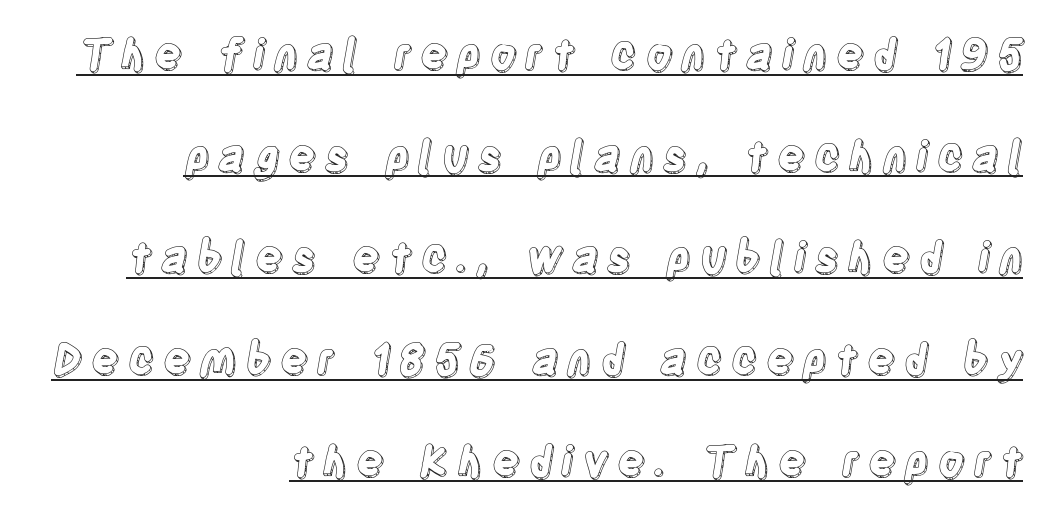
If you drew a ruler down the right edge, every line would touch it. A typesetter would call this leading open, well beyond the default. This sample has the flowing, uneven cadence of proportional lettering. A rule runs beneath these lines of type.
